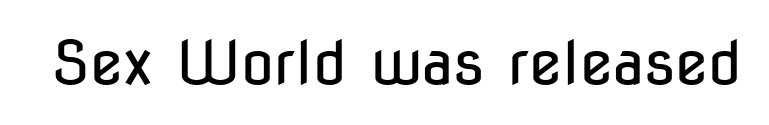
The image shows 60 px regular-weight, condensed sans-serif type, upright; set normal letter spacing, not underlined; low stroke contrast and a medium x-height.
